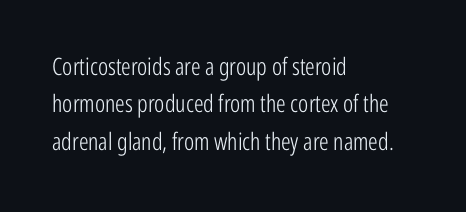
Q: Is the text bold? A: No.
Q: Is the text italic (slanted)? A: No, it is upright.
Q: Is the text underlined? A: No.
Q: How is the paragraph aligned? A: Left-aligned.
Q: Is the spacing between letters normal or unusually wide? A: Normal.
Q: Is the spacing between lines tight, normal or loose? A: Normal.
